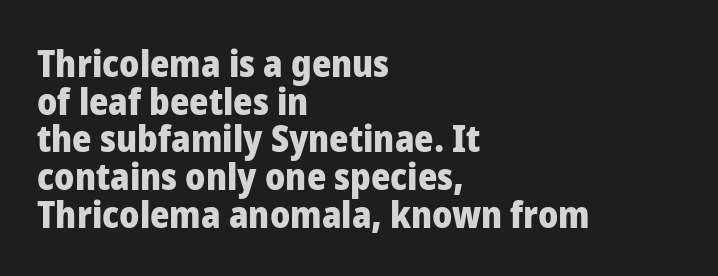
The image shows 37 px heavy sans-serif type, upright; set left-aligned, tight line spacing (1.02x), normal letter spacing, not underlined; low stroke contrast and a medium x-height.
